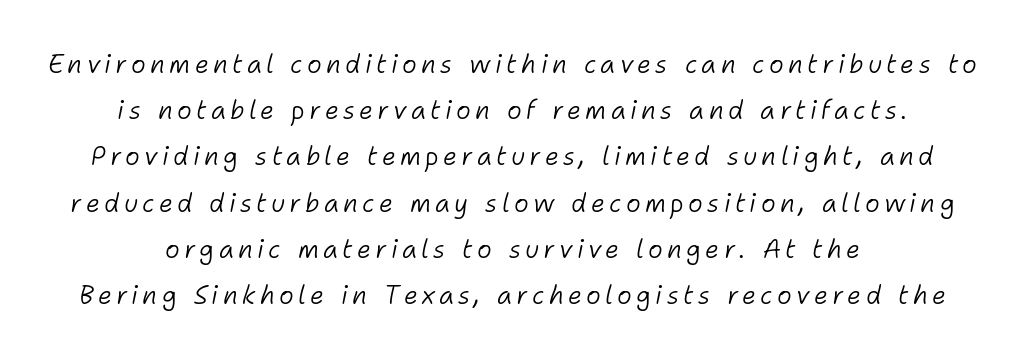
{"italic": "yes", "lean": "right", "slant_degrees": 11, "bold": "no", "underline": "no", "align": "center", "line_spacing_ratio": 1.85, "glyph_px": 25}
